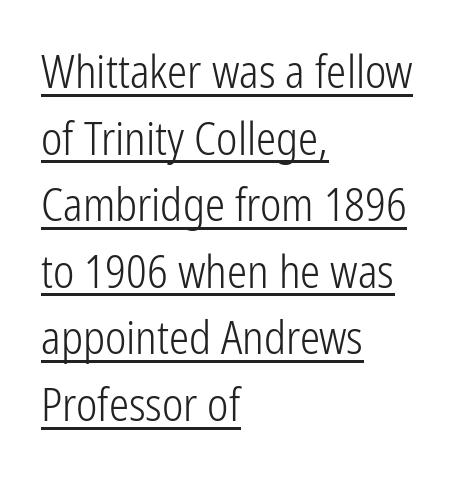
Q: Is the text bold? A: No.
Q: Is the text italic (slanted)? A: No, it is upright.
Q: Is the typeface a serif or a sans-serif typeface? A: Sans-serif.
Q: Is the text underlined? A: Yes.
Q: How is the paragraph aligned? A: Left-aligned.
Q: Is the spacing between letters normal or unusually wide? A: Normal.
Q: Is the spacing between lines tight, normal or loose? A: Normal.
Q: Width (condensed, normal, or wide)? A: Condensed.
Q: Stroke contrast? A: Low.
Q: x-height? A: Medium.
Q: Monospaced? A: No.
